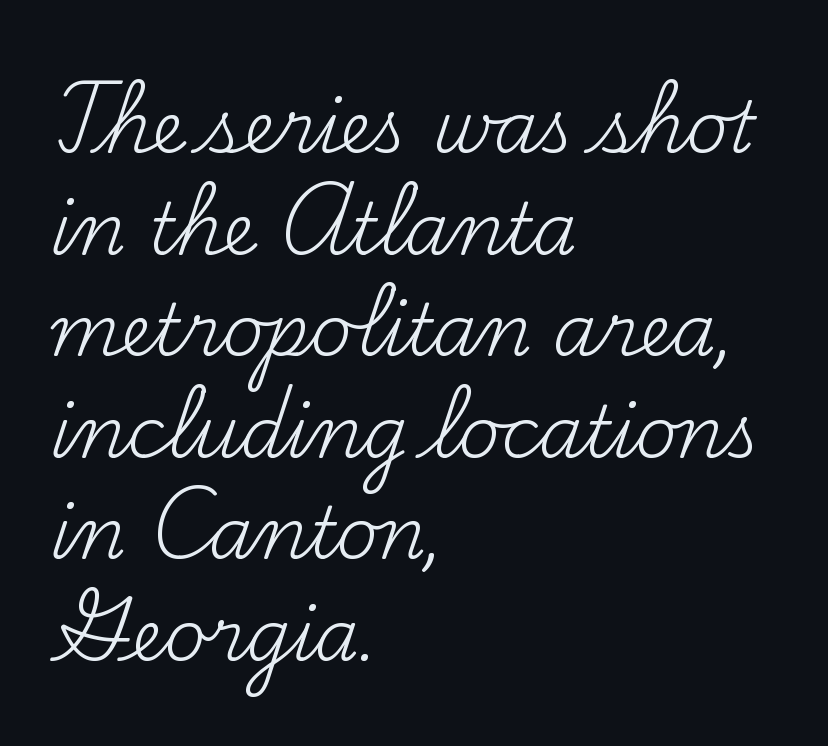
{"serif": "yes", "bold": "no", "weight": "regular", "width": "normal", "stroke_contrast": "medium", "x_height": "small", "monospaced": "no", "underline": "no", "align": "left", "line_spacing": "normal", "line_spacing_ratio": 1.43, "letter_spacing": "normal", "letter_spacing_em": 0.0, "glyph_px": 71}
